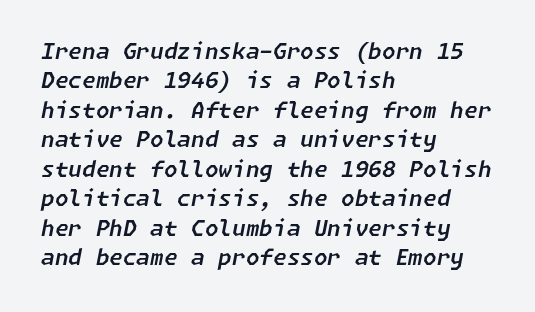
Q: Is the text italic (slanted)? A: Yes, it leans right by about 11 degrees.
Q: Is the text underlined? A: No.
Q: How is the paragraph aligned? A: Left-aligned.
Q: Is the spacing between letters normal or unusually wide? A: Normal.
Q: Is the spacing between lines tight, normal or loose? A: Normal.
